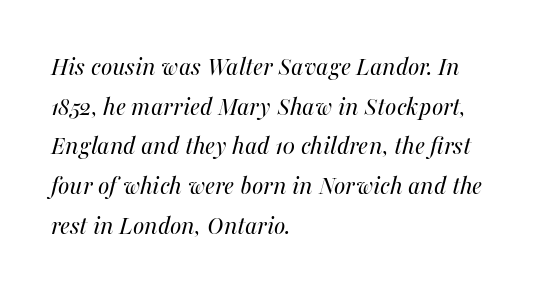
The image shows 27 px text type, italic (leaning right); set left-aligned, normal line spacing (1.47x), normal letter spacing, not underlined.
